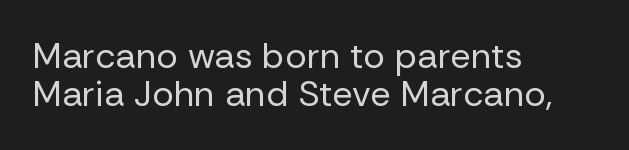
{"serif": "no", "italic": "no", "bold": "no", "weight": "regular", "width": "normal", "stroke_contrast": "low", "x_height": "medium", "monospaced": "no", "underline": "no", "align": "left", "line_spacing": "tight", "line_spacing_ratio": 1.05, "letter_spacing": "normal", "letter_spacing_em": 0.0, "glyph_px": 36}
